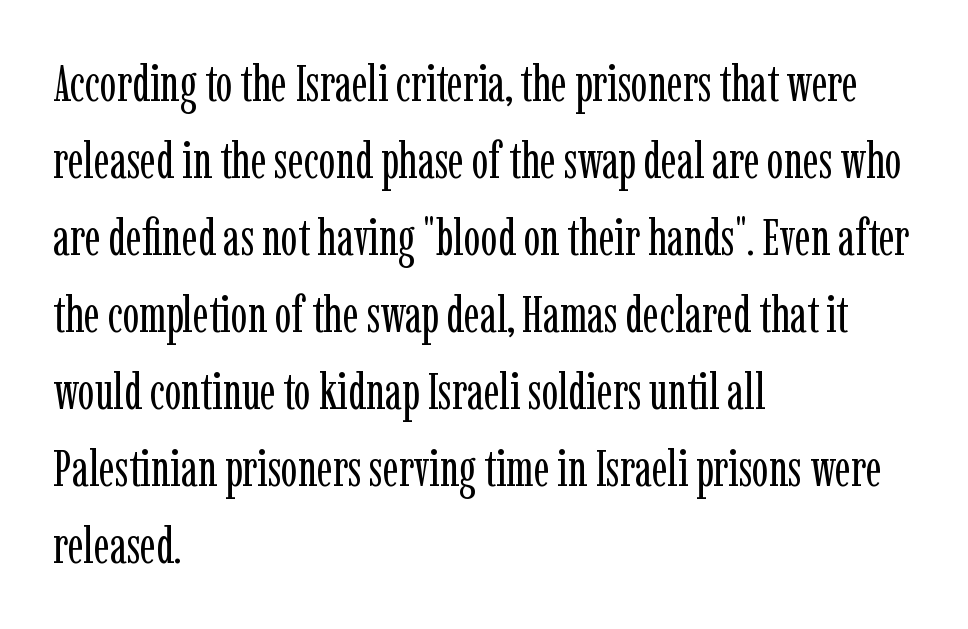
The image shows 50 px regular-weight, condensed serif type, upright; set left-aligned, normal line spacing (1.54x), normal letter spacing, not underlined; low stroke contrast and a medium x-height.
